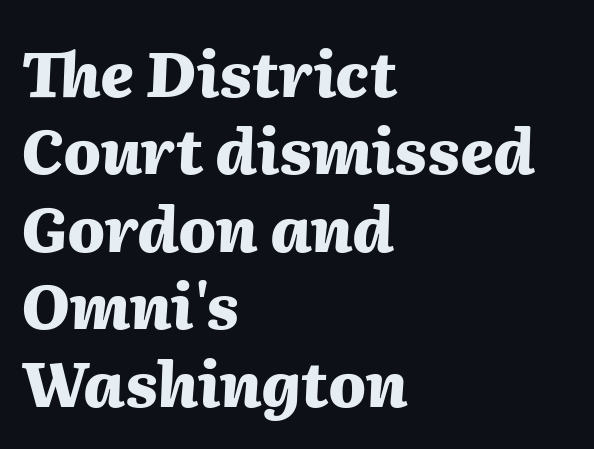
Q: Is the text bold? A: Yes.
Q: Is the text italic (slanted)? A: Yes, it leans right by about 2 degrees.
Q: Is the text underlined? A: No.
Q: How is the paragraph aligned? A: Left-aligned.
Q: Is the spacing between letters normal or unusually wide? A: Normal.
Q: Is the spacing between lines tight, normal or loose? A: Normal.
Q: Width (condensed, normal, or wide)? A: Normal.
Q: Stroke contrast? A: Medium.
Q: x-height? A: Medium.
Q: Monospaced? A: No.
